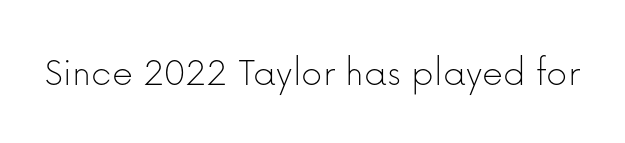
Type without underlining. A typesetter would call this proportional, since set widths differ per character. A quiet, ordinary-to-light weight characterises the typeface. The gaps between neighbouring characters are ordinary and unremarkable.
